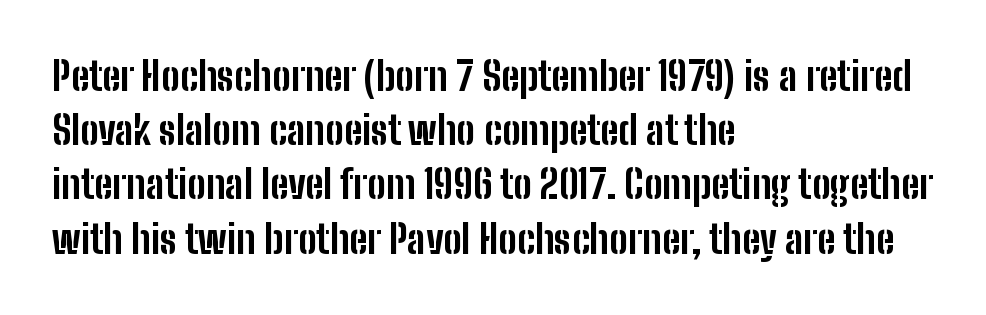
{"serif": "no", "italic": "no", "bold": "yes", "weight": "bold", "width": "condensed", "stroke_contrast": "low", "x_height": "medium", "monospaced": "no", "underline": "no", "align": "left", "line_spacing": "normal", "line_spacing_ratio": 1.39, "letter_spacing": "normal", "letter_spacing_em": 0.0, "glyph_px": 39}
